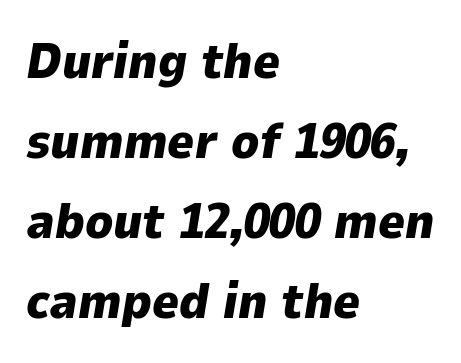
The image shows 51 px heavy type, italic (leaning right); set left-aligned, normal line spacing (1.57x), normal letter spacing, not underlined; low stroke contrast and a medium x-height.
